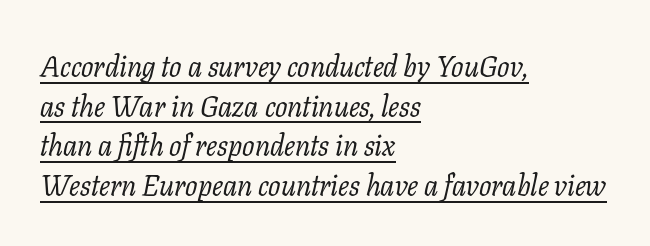
Underlined type. The passage shown is typed in a proportional face where columns would drift. Characters are canted at an angle relative to the baseline's perpendicular. Letter spacing: default. Typeset ragged right — the left edge is the straight one.
